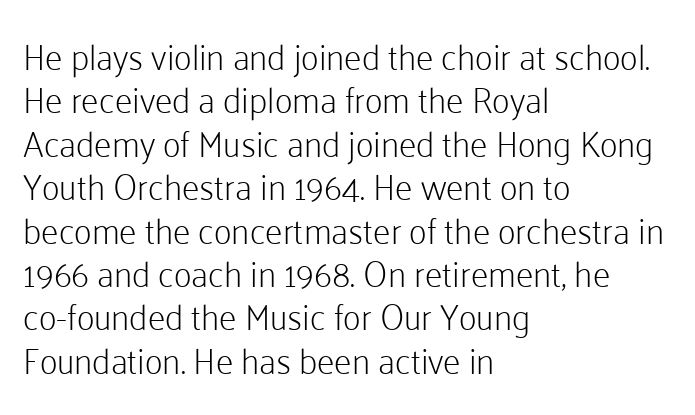
Q: Is the text bold? A: No.
Q: Is the text italic (slanted)? A: No, it is upright.
Q: Is the typeface a serif or a sans-serif typeface? A: Sans-serif.
Q: Is the text underlined? A: No.
Q: How is the paragraph aligned? A: Left-aligned.
Q: Is the spacing between letters normal or unusually wide? A: Normal.
Q: Width (condensed, normal, or wide)? A: Normal.
Q: Stroke contrast? A: Low.
Q: x-height? A: Medium.
Q: Monospaced? A: No.
